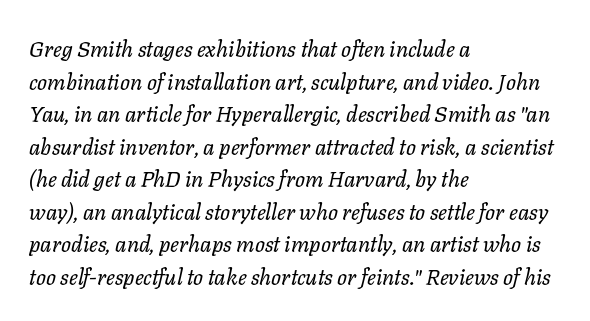
The image shows 22 px text type, italic (leaning right); set left-aligned, normal line spacing (1.48x), normal letter spacing, not underlined.
